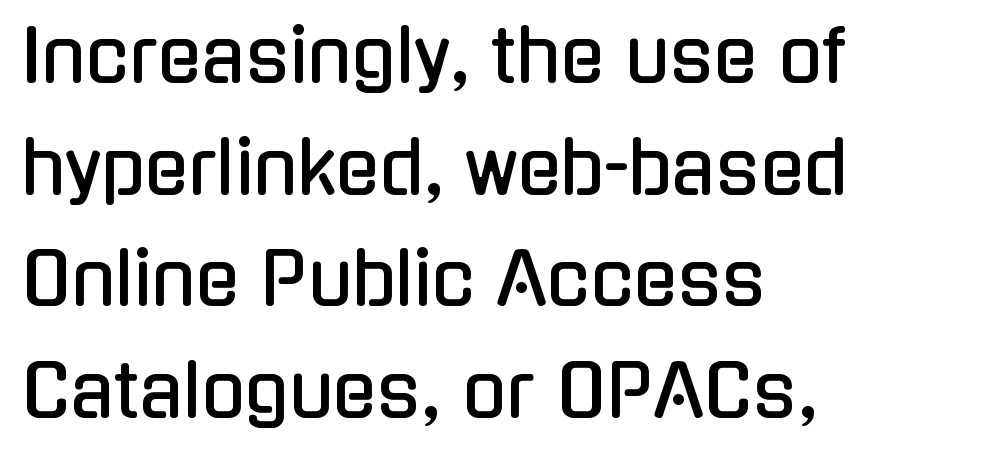
The image shows 72 px condensed sans-serif type, upright; set left-aligned, normal line spacing (1.55x), normal letter spacing, not underlined; low stroke contrast and a medium x-height.
